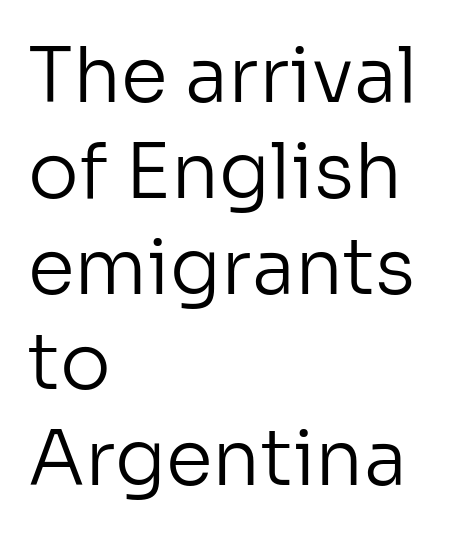
{"serif": "no", "italic": "no", "bold": "no", "weight": "regular", "width": "normal", "stroke_contrast": "low", "x_height": "medium", "monospaced": "no", "underline": "no", "align": "left", "line_spacing": "normal", "line_spacing_ratio": 1.26, "letter_spacing": "normal", "letter_spacing_em": 0.0, "glyph_px": 76}
